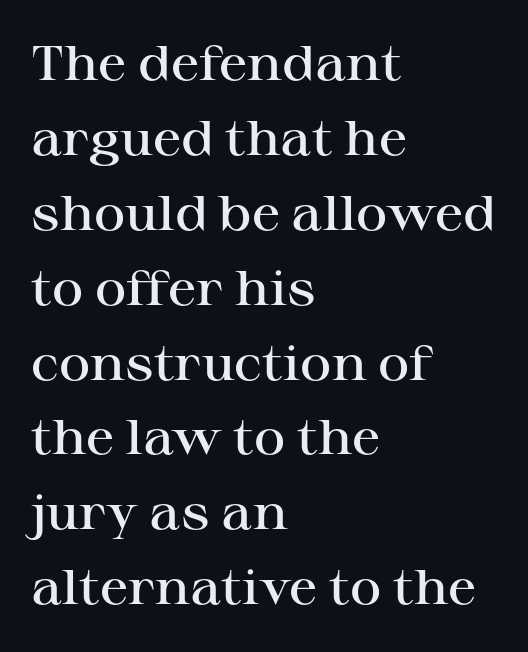
Font category for this specimen: serif. Evenly set lines give the paragraph a standard silhouette. Underline: absent. Style check: upright. A classic flush-left, rag-right setting is used for this passage. Varying glyph widths throughout — classic text-font behaviour.
